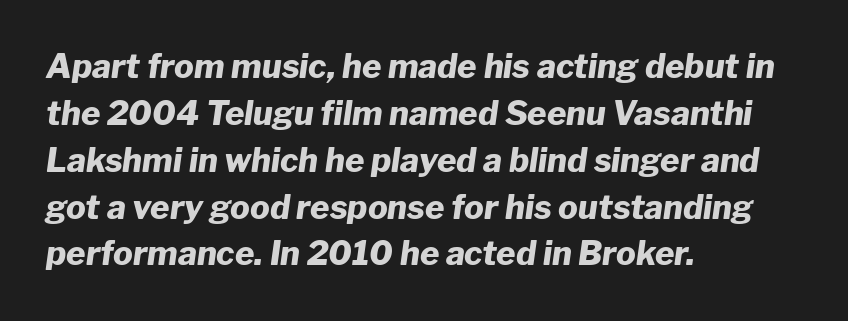
Q: Is the text bold? A: Yes.
Q: Is the text italic (slanted)? A: Yes, it leans right by about 8 degrees.
Q: Is the text underlined? A: No.
Q: How is the paragraph aligned? A: Left-aligned.
Q: Is the spacing between letters normal or unusually wide? A: Normal.
Q: Is the spacing between lines tight, normal or loose? A: Normal.
Q: Width (condensed, normal, or wide)? A: Normal.
Q: Stroke contrast? A: Low.
Q: x-height? A: Medium.
Q: Monospaced? A: No.
